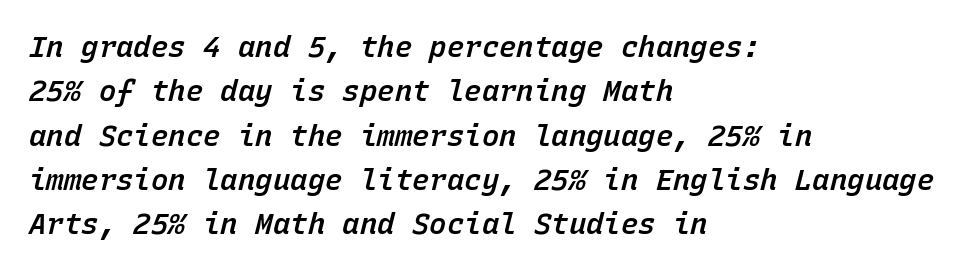
Q: Is the text bold? A: Semi-bold.
Q: Is the text italic (slanted)? A: Yes, it leans right by about 15 degrees.
Q: Is the text underlined? A: No.
Q: How is the paragraph aligned? A: Left-aligned.
Q: Is the spacing between letters normal or unusually wide? A: Normal.
Q: Is the spacing between lines tight, normal or loose? A: Normal.
Q: Width (condensed, normal, or wide)? A: Normal.
Q: Stroke contrast? A: Low.
Q: x-height? A: Medium.
Q: Monospaced? A: Yes.
